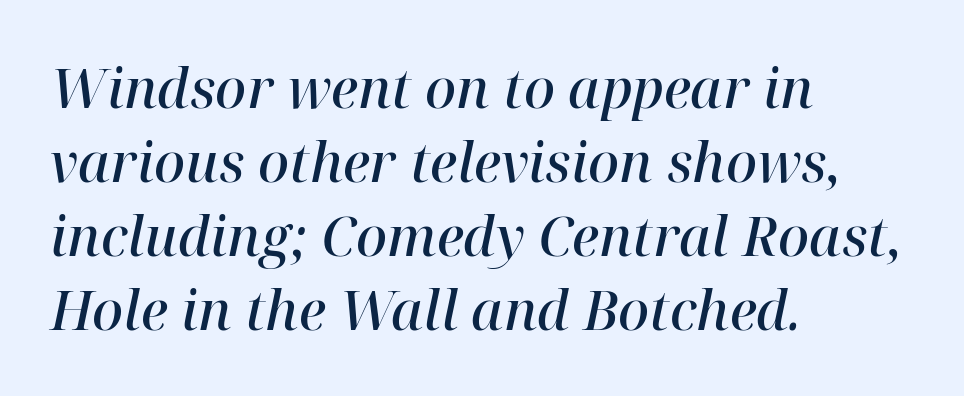
The image shows 54 px semibold serif type, italic (leaning right); set left-aligned, normal line spacing (1.37x), normal letter spacing, not underlined; high stroke contrast and a medium x-height.
